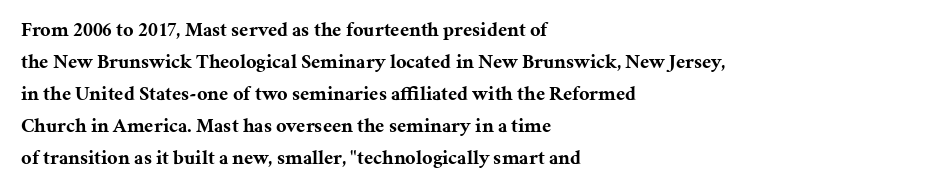
The image shows 20 px bold type, upright; set left-aligned, normal line spacing (1.6x), normal letter spacing, not underlined.
